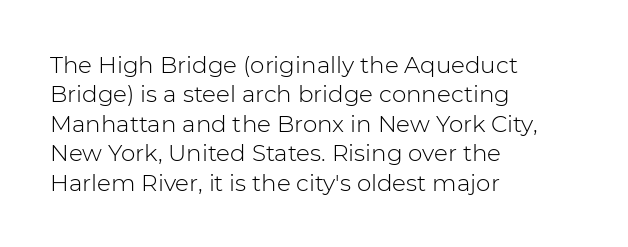
The image shows 23 px text type, upright; set left-aligned, normal line spacing (1.28x), normal letter spacing, not underlined.
